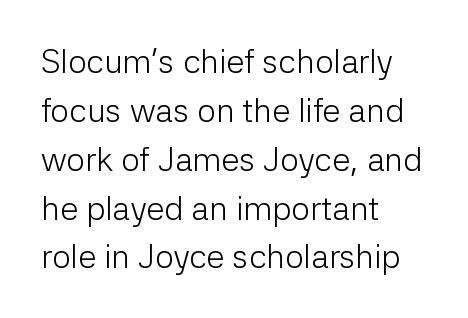
Q: Is the text bold? A: No.
Q: Is the text italic (slanted)? A: No, it is upright.
Q: Is the typeface a serif or a sans-serif typeface? A: Sans-serif.
Q: Is the text underlined? A: No.
Q: How is the paragraph aligned? A: Left-aligned.
Q: Is the spacing between letters normal or unusually wide? A: Normal.
Q: Is the spacing between lines tight, normal or loose? A: Normal.
Q: Width (condensed, normal, or wide)? A: Normal.
Q: Stroke contrast? A: Low.
Q: x-height? A: Medium.
Q: Monospaced? A: No.
